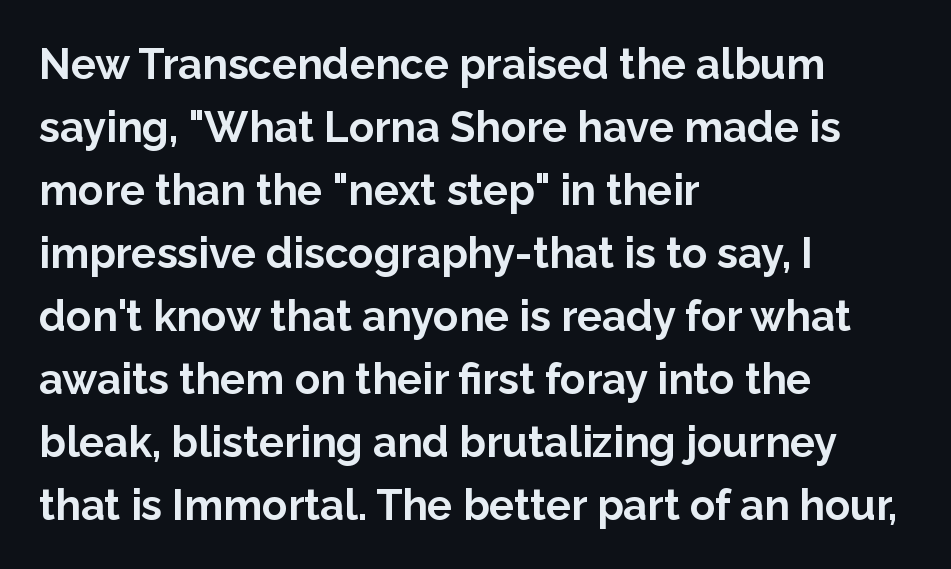
Q: Is the text bold? A: Yes.
Q: Is the text italic (slanted)? A: No, it is upright.
Q: Is the typeface a serif or a sans-serif typeface? A: Sans-serif.
Q: Is the text underlined? A: No.
Q: How is the paragraph aligned? A: Left-aligned.
Q: Is the spacing between letters normal or unusually wide? A: Normal.
Q: Is the spacing between lines tight, normal or loose? A: Normal.
Q: Width (condensed, normal, or wide)? A: Normal.
Q: Stroke contrast? A: Low.
Q: x-height? A: Medium.
Q: Monospaced? A: No.
